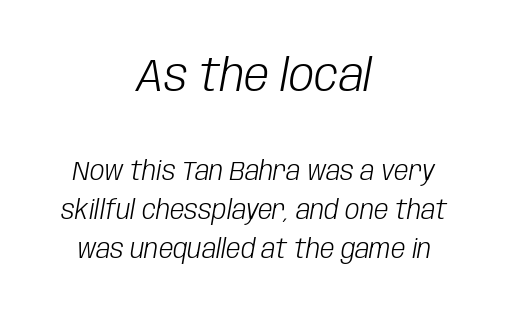
{"italic": "yes", "lean": "right", "slant_degrees": 10, "bold": "no", "weight": "light", "width": "condensed", "stroke_contrast": "low", "x_height": "large", "monospaced": "no", "underline": "no", "align": "center", "line_spacing": "normal", "line_spacing_ratio": 1.51, "letter_spacing": "normal", "letter_spacing_em": 0.0, "larger_block": "first", "size_ratio": 1.73, "glyph_px": 45}
